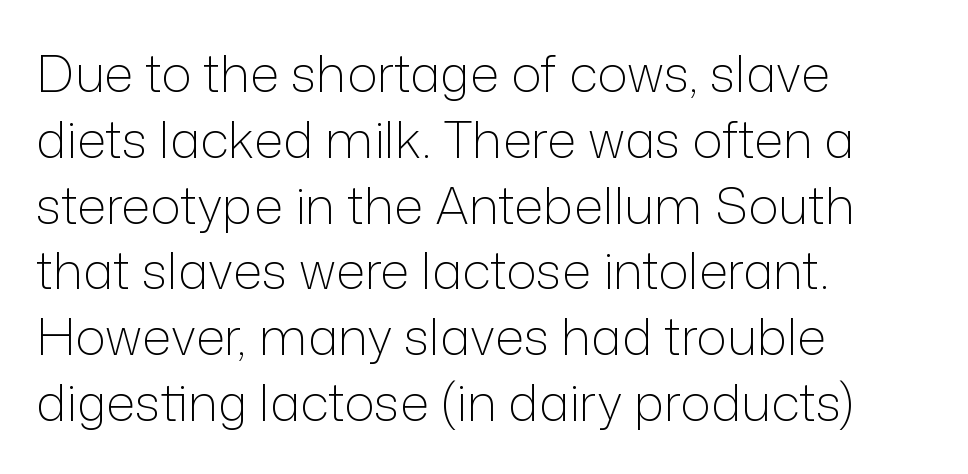
Q: Is the text bold? A: No.
Q: Is the text italic (slanted)? A: No, it is upright.
Q: Is the typeface a serif or a sans-serif typeface? A: Sans-serif.
Q: Is the text underlined? A: No.
Q: How is the paragraph aligned? A: Left-aligned.
Q: Is the spacing between letters normal or unusually wide? A: Normal.
Q: Is the spacing between lines tight, normal or loose? A: Normal.
Q: Width (condensed, normal, or wide)? A: Normal.
Q: Stroke contrast? A: Low.
Q: x-height? A: Medium.
Q: Monospaced? A: No.
